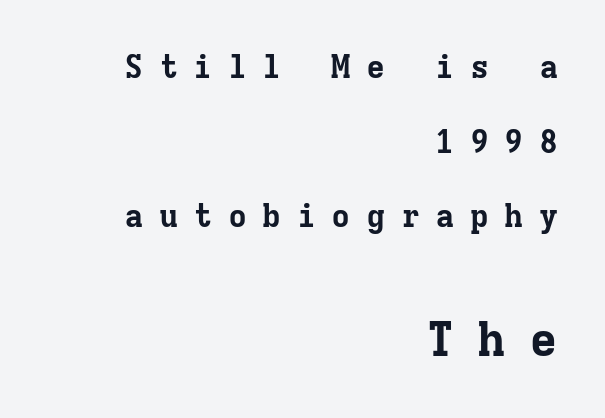
Q: Is the text bold? A: Yes.
Q: Is the text italic (slanted)? A: No, it is upright.
Q: Is the typeface a serif or a sans-serif typeface? A: Serif.
Q: Is the text underlined? A: No.
Q: How is the paragraph aligned? A: Right-aligned.
Q: Is the spacing between letters normal or unusually wide? A: Unusually wide.
Q: Is the spacing between lines tight, normal or loose? A: Loose.
Q: Which block of text is set in a larger size, the first (top) or the second (bottom)? A: The second (bottom) one.
Q: Width (condensed, normal, or wide)? A: Normal.
Q: Stroke contrast? A: Low.
Q: x-height? A: Medium.
Q: Monospaced? A: Yes.
